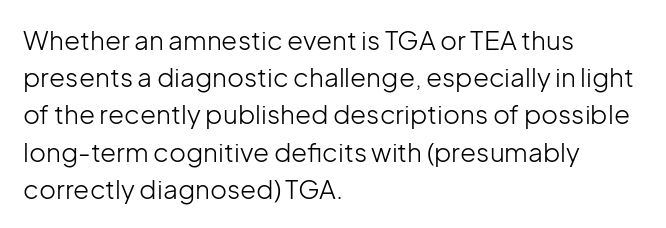
The rendering anchors every line to the left-hand side. A clean baseline with only descenders dipping below it. No chunkiness to these letters — they're not bold. Leading matches the norm, producing a regular column. Ascenders rise straight up at ninety degrees. Nobody touched the tracking dial on this one.
